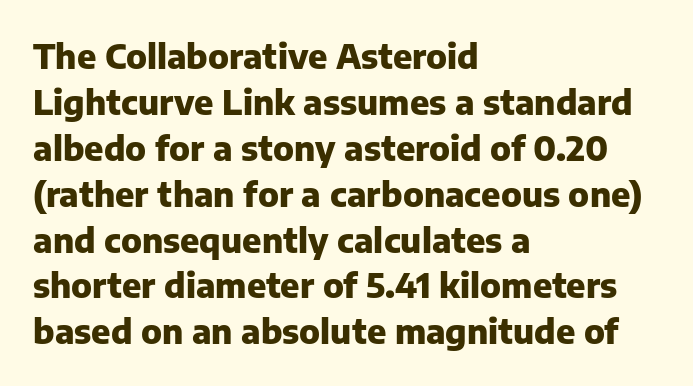
The image shows 34 px heavy sans-serif type, upright; set left-aligned, normal line spacing (1.35x), normal letter spacing, not underlined; low stroke contrast and a medium x-height.
